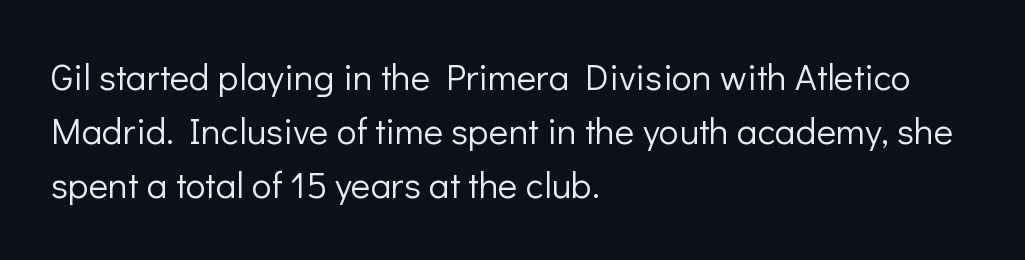
Normally led — the rows are evenly, conventionally spaced. Varying glyph widths throughout — classic text-font behaviour. The ragged edge is on the right, which tells us the setting is flush left. The characters display no serif detailing; their extremities are plain. Weight: not bold — regular or lighter. Posture: straight, roman, zero tilt.
